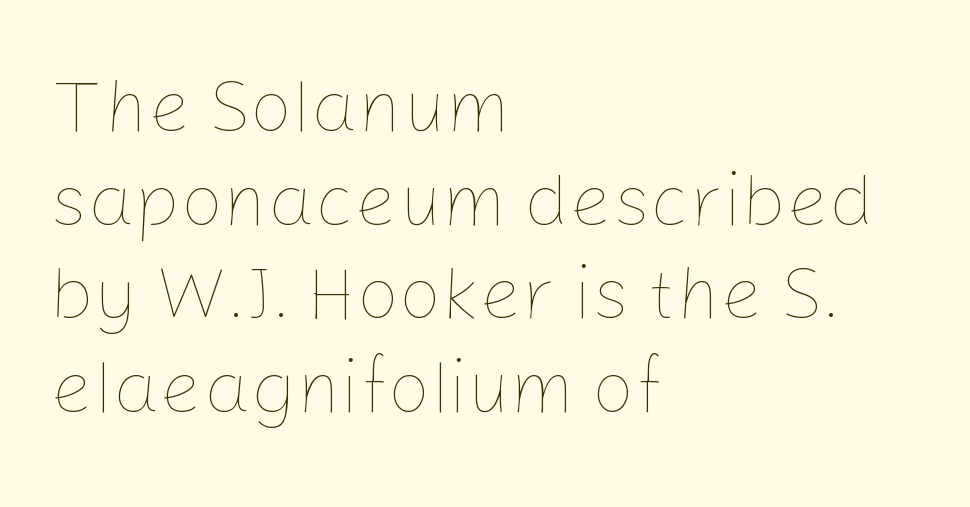
Is the letter spacing exaggerated? No — it looks like the ordinary default. This block has exactly the height ordinary leading produces. Rule under the text: the space is simply empty. Notice how the stems are strictly vertical — no italics here. Spacing verdict: proportional, widths tailored to each character. The setting favours the left margin, as ordinary paragraphs usually do.
